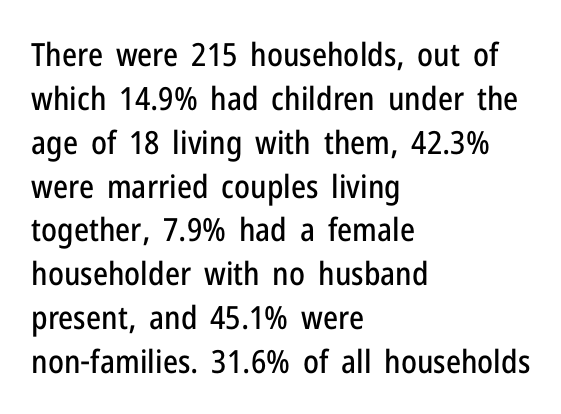
{"serif": "no", "italic": "no", "width": "condensed", "stroke_contrast": "low", "x_height": "medium", "monospaced": "no", "underline": "no", "align": "left", "line_spacing": "normal", "line_spacing_ratio": 1.37, "letter_spacing": "normal", "letter_spacing_em": 0.0, "glyph_px": 32}
